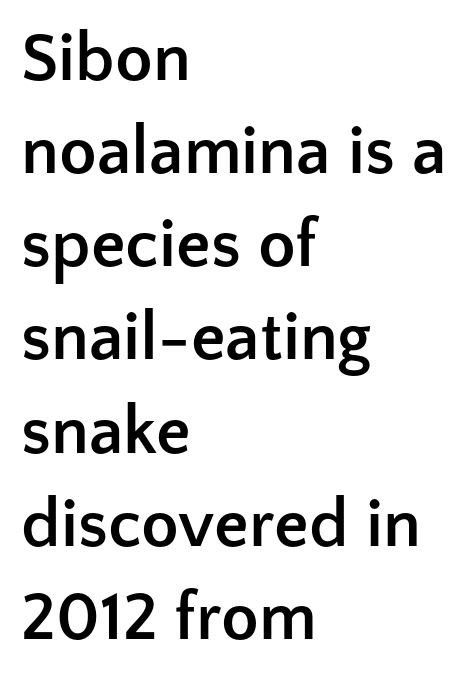
Visually the block forms a straight wall on the left and a jagged coastline on the right. The font is running at its bold setting. Each letter keeps its own natural width here, so spacing adapts to shape. A typesetter would label this face a sans. Here the glyphs are tracked normally, forming tight word shapes.
